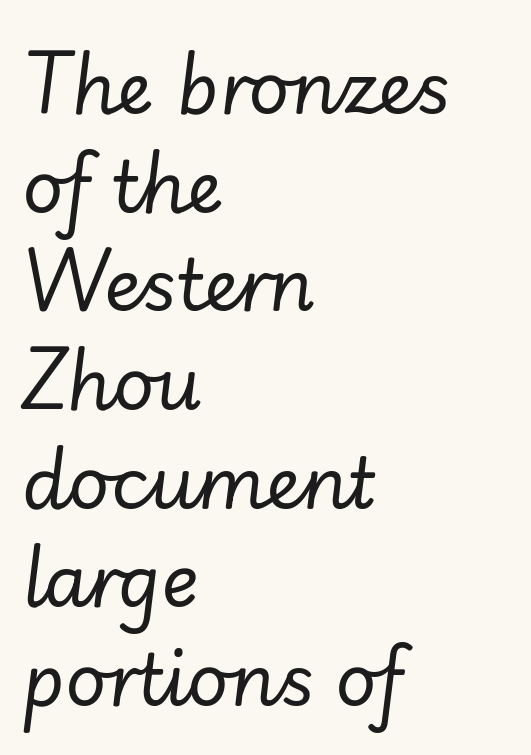
The image shows 71 px regular-weight type, italic (leaning right); set left-aligned, normal line spacing (1.39x), normal letter spacing, not underlined; low stroke contrast and a small x-height.
